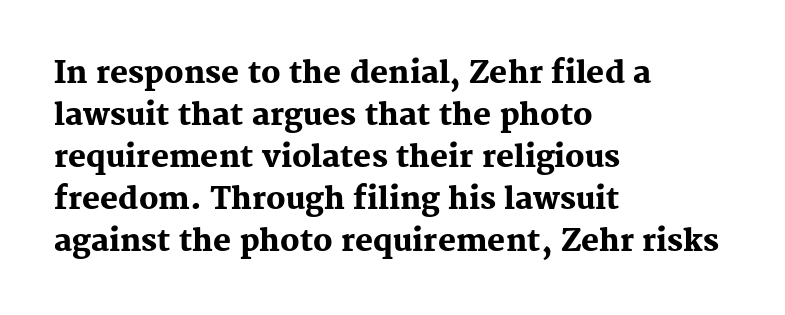
Q: Is the text bold? A: Yes.
Q: Is the text italic (slanted)? A: No, it is upright.
Q: Is the typeface a serif or a sans-serif typeface? A: Serif.
Q: Is the text underlined? A: No.
Q: How is the paragraph aligned? A: Left-aligned.
Q: Is the spacing between letters normal or unusually wide? A: Normal.
Q: Is the spacing between lines tight, normal or loose? A: Normal.
Q: Width (condensed, normal, or wide)? A: Normal.
Q: Stroke contrast? A: Medium.
Q: x-height? A: Medium.
Q: Monospaced? A: No.
